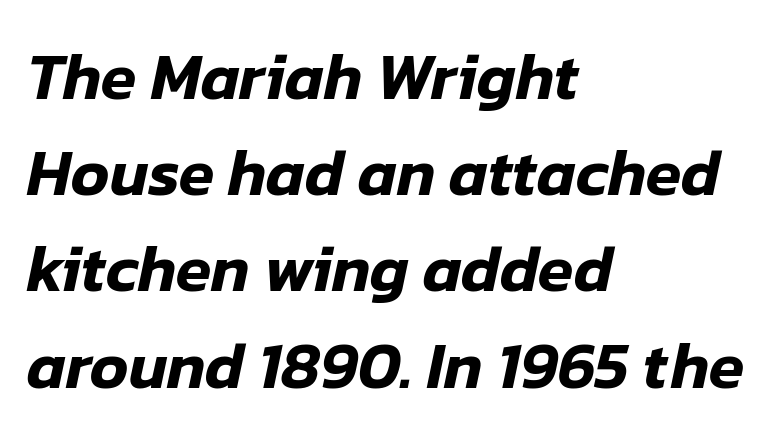
The image shows 65 px text type, italic (leaning right); set left-aligned, normal line spacing (1.48x), normal letter spacing, not underlined; low stroke contrast and a medium x-height.
